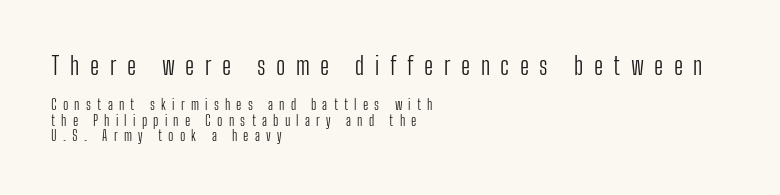
Q: Is the text bold? A: No.
Q: Is the text italic (slanted)? A: No, it is upright.
Q: Is the text underlined? A: No.
Q: How is the paragraph aligned? A: Left-aligned.
Q: Is the spacing between letters normal or unusually wide? A: Unusually wide.
Q: Is the spacing between lines tight, normal or loose? A: Tight.
Q: Which block of text is set in a larger size, the first (top) or the second (bottom)? A: The first (top) one.
